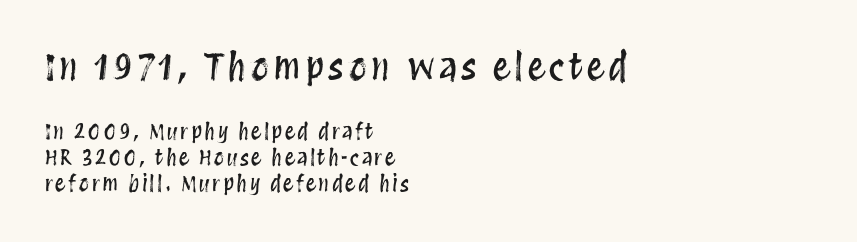
The image shows 36 px condensed type, upright; set left-aligned, line spacing 1.23x, not underlined; the first (top) block is 1.71x larger; medium stroke contrast and a large x-height.
